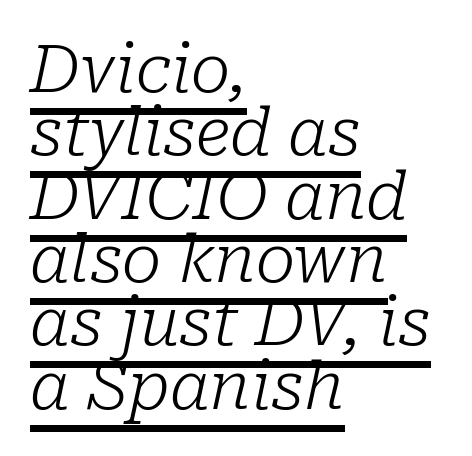
Weight: regular or lighter. Does a line run under the words? Yes, clearly. The gaps between neighbouring characters are ordinary and unremarkable. Which margin do the lines hug? The left one — the right edge is uneven. You could not count columns in this text — the font is proportionally spaced.
